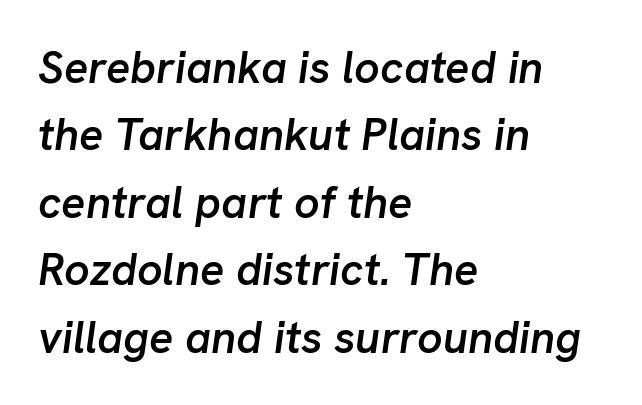
The text block is weighted toward the left margin, trailing off unevenly rightward. Descender tails drop into unmarked territory. Italic: yes, the glyphs are oblique. The rendering uses a semibold face; strokes are thickened but not to full bold. Rows of type keep a routine distance in the vertical direction. Do the characters align in a grid? No, the font is proportional.
